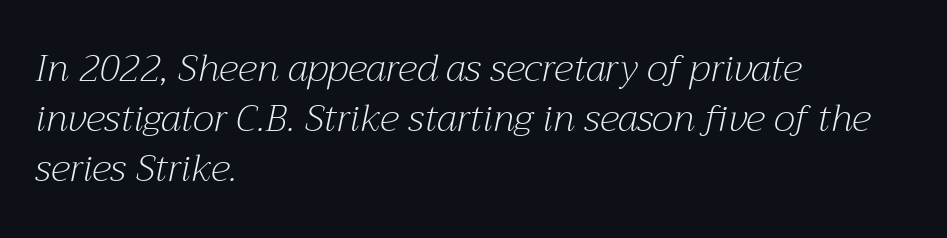
Q: Is the text bold? A: No.
Q: Is the text italic (slanted)? A: Yes, it leans right by about 12 degrees.
Q: Is the typeface a serif or a sans-serif typeface? A: Serif.
Q: Is the text underlined? A: No.
Q: How is the paragraph aligned? A: Left-aligned.
Q: Is the spacing between letters normal or unusually wide? A: Normal.
Q: Is the spacing between lines tight, normal or loose? A: Normal.
Q: Width (condensed, normal, or wide)? A: Normal.
Q: Stroke contrast? A: Medium.
Q: x-height? A: Medium.
Q: Monospaced? A: No.
